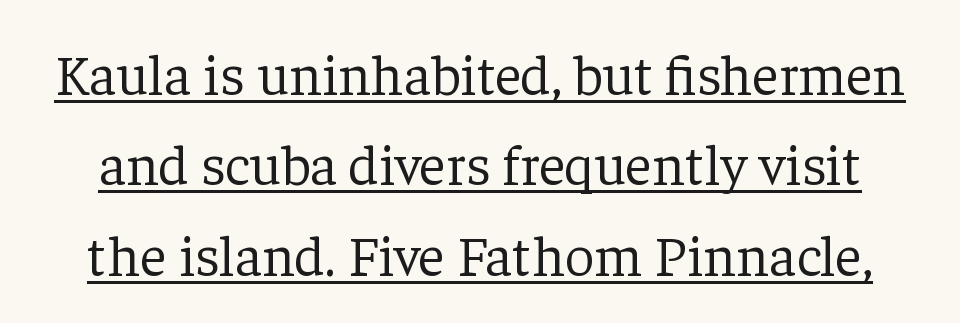
These lines were composed using upright roman letters. The leading is moderate, giving the passage an even texture. Like a heading marked for emphasis, these lines bear an underscore. You could not count columns in this text — the font is proportionally spaced. This sample uses plain, unmodified letter spacing. The designer went with a serif here, giving each stem small feet.
